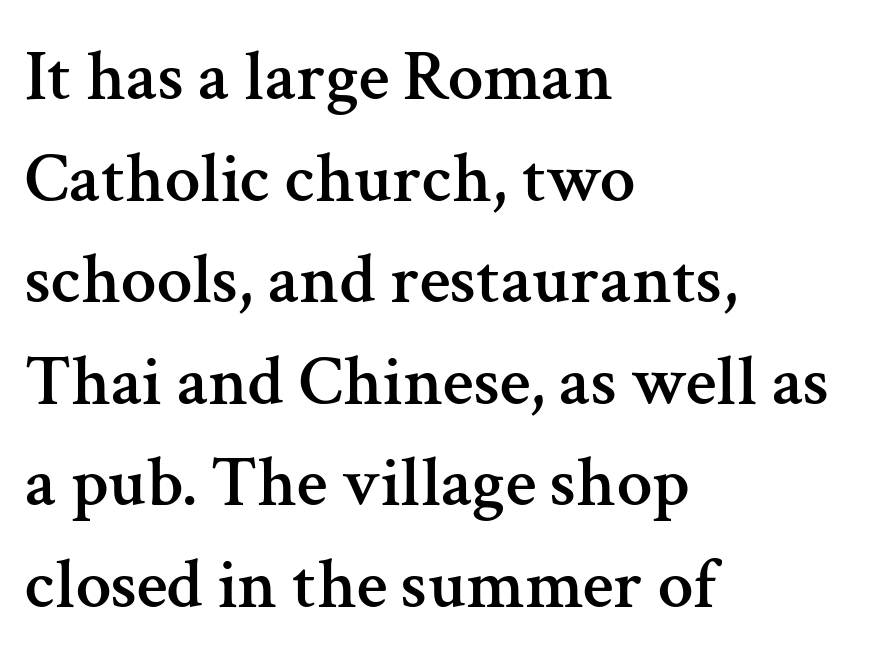
The line texture is even and compact thanks to regular tracking. This sample has the flowing, uneven cadence of proportional lettering. Rule under the text: the space is simply empty. Whoever set this chose a conventional vertical rhythm.
